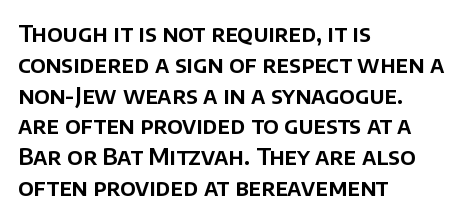
Q: Is the text italic (slanted)? A: No, it is upright.
Q: Is the text underlined? A: No.
Q: How is the paragraph aligned? A: Left-aligned.
Q: Is the spacing between letters normal or unusually wide? A: Normal.
Q: Is the spacing between lines tight, normal or loose? A: Normal.
